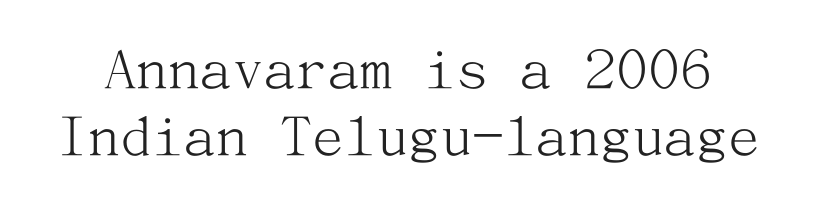
The image shows 64 px light serif type, upright; set tight line spacing (1.04x), normal letter spacing, not underlined; medium stroke contrast and a medium x-height.
